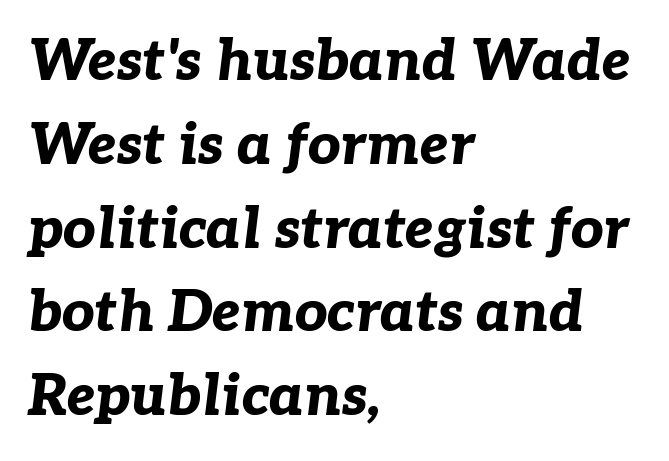
Q: Is the text bold? A: Yes.
Q: Is the text italic (slanted)? A: Yes, it leans right by about 7 degrees.
Q: Is the text underlined? A: No.
Q: How is the paragraph aligned? A: Left-aligned.
Q: Is the spacing between letters normal or unusually wide? A: Normal.
Q: Is the spacing between lines tight, normal or loose? A: Normal.
Q: Width (condensed, normal, or wide)? A: Normal.
Q: Stroke contrast? A: Low.
Q: x-height? A: Medium.
Q: Monospaced? A: No.
